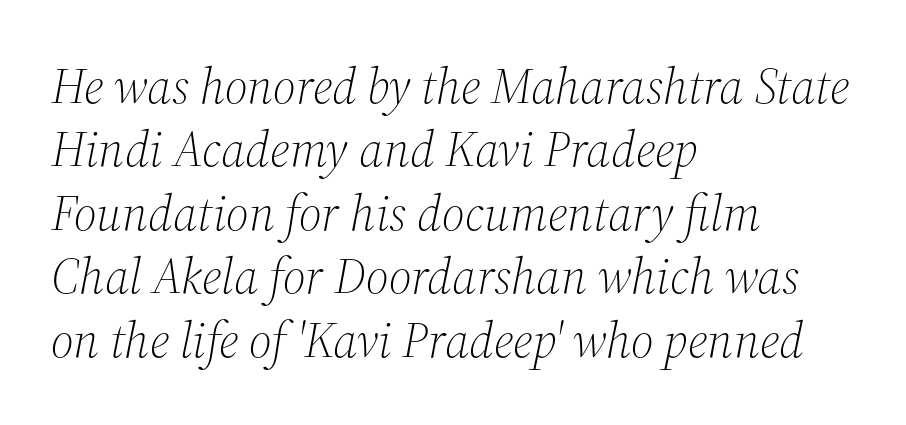
{"serif": "yes", "italic": "yes", "lean": "right", "slant_degrees": 12, "bold": "no", "weight": "light", "width": "normal", "stroke_contrast": "medium", "x_height": "medium", "monospaced": "no", "underline": "no", "align": "left", "line_spacing": "normal", "line_spacing_ratio": 1.27, "letter_spacing": "normal", "letter_spacing_em": 0.0, "glyph_px": 50}
